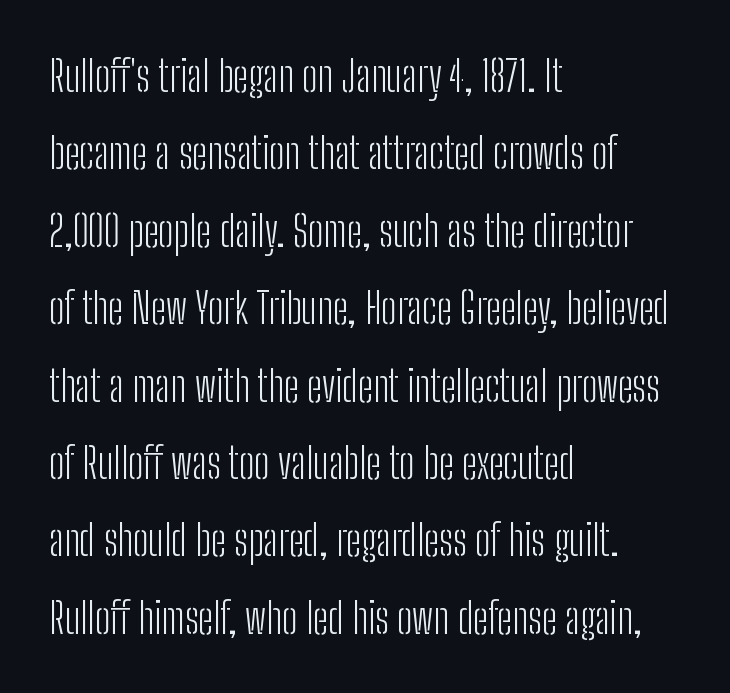
The image shows 43 px light, condensed sans-serif type, upright; set left-aligned, line spacing 1.8x, normal letter spacing, not underlined; low stroke contrast and a medium x-height.
